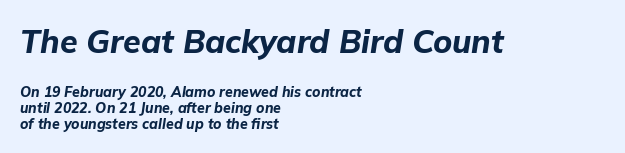
Q: Is the text bold? A: Yes.
Q: Is the text italic (slanted)? A: Yes, it leans right by about 9 degrees.
Q: Is the text underlined? A: No.
Q: How is the paragraph aligned? A: Left-aligned.
Q: Is the spacing between letters normal or unusually wide? A: Normal.
Q: Is the spacing between lines tight, normal or loose? A: Tight.
Q: Which block of text is set in a larger size, the first (top) or the second (bottom)? A: The first (top) one.
Q: Width (condensed, normal, or wide)? A: Normal.
Q: Stroke contrast? A: Low.
Q: x-height? A: Medium.
Q: Monospaced? A: No.
